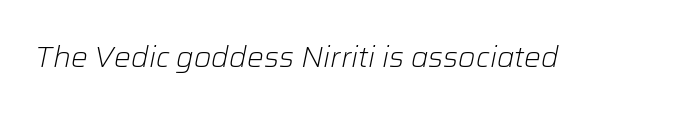
Q: Is the text bold? A: No.
Q: Is the text italic (slanted)? A: Yes, it leans right by about 12 degrees.
Q: Is the text underlined? A: No.
Q: Is the spacing between letters normal or unusually wide? A: Normal.
Q: Width (condensed, normal, or wide)? A: Normal.
Q: Stroke contrast? A: Low.
Q: x-height? A: Medium.
Q: Monospaced? A: No.
